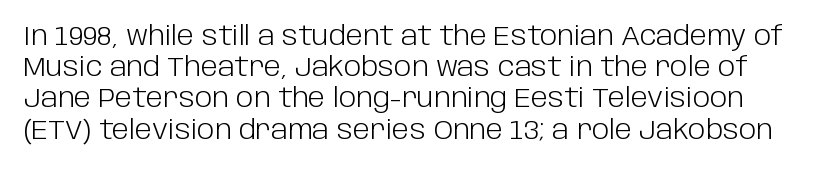
Q: Is the text bold? A: No.
Q: Is the text italic (slanted)? A: No, it is upright.
Q: Is the text underlined? A: No.
Q: Is the spacing between letters normal or unusually wide? A: Normal.
